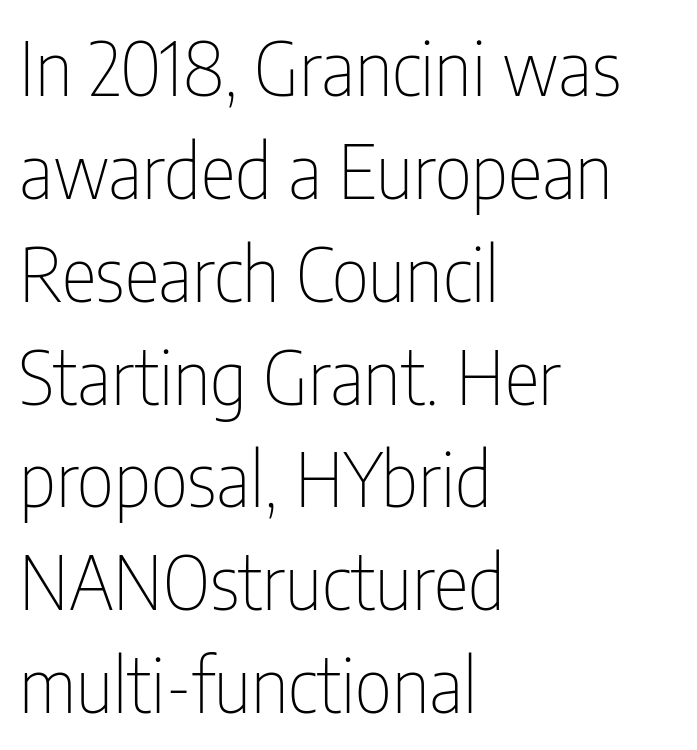
Each letter keeps its own natural width here, so spacing adapts to shape. Any mark beneath the type? The region is blank. Regular leading. Line beginnings align vertically; line endings do not. The specimen reads as upright at a glance. How are the letters spaced? Ordinarily, with no added tracking.
